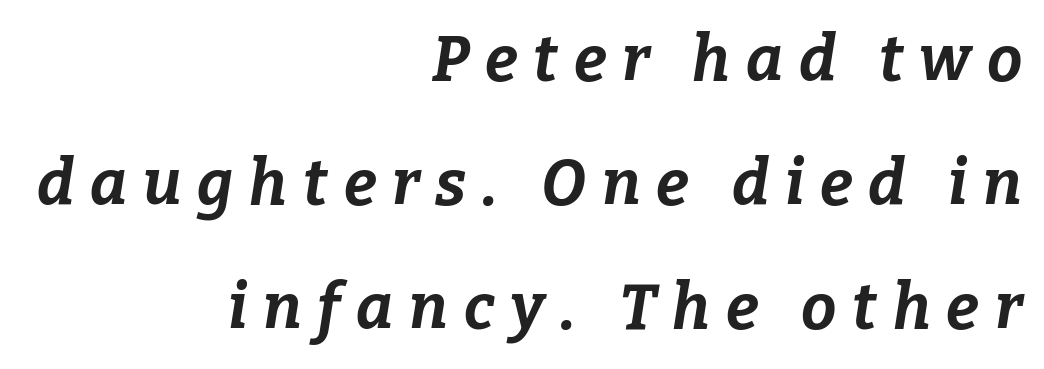
{"italic": "yes", "lean": "right", "slant_degrees": 9, "bold": "yes", "weight": "bold", "width": "normal", "stroke_contrast": "low", "x_height": "medium", "monospaced": "no", "underline": "no", "align": "right", "line_spacing": "loose", "line_spacing_ratio": 1.97, "letter_spacing": "wide", "letter_spacing_em": 0.25, "glyph_px": 63}
